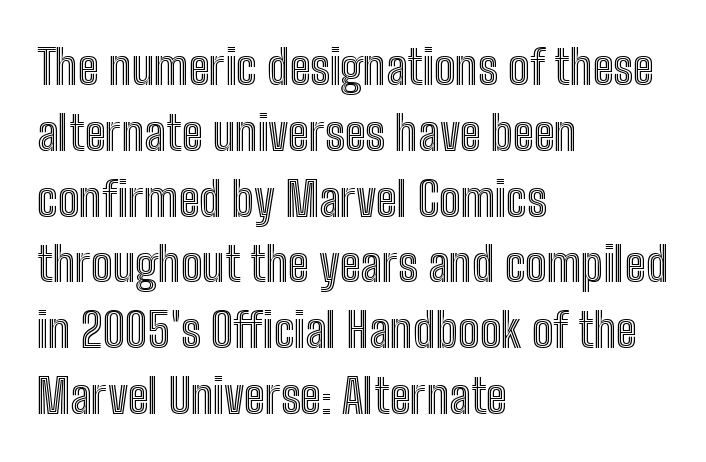
Tall strokes in this sample are plumb rather than angled. Interline gaps are of average width in this sample. The space directly below the letters is spotless. Each letter keeps its own natural width here, so spacing adapts to shape.
